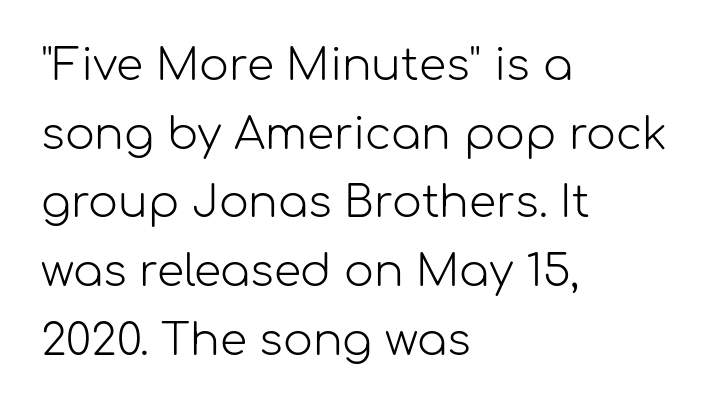
Q: Is the text bold? A: No.
Q: Is the text italic (slanted)? A: No, it is upright.
Q: Is the typeface a serif or a sans-serif typeface? A: Sans-serif.
Q: Is the text underlined? A: No.
Q: How is the paragraph aligned? A: Left-aligned.
Q: Is the spacing between letters normal or unusually wide? A: Normal.
Q: Is the spacing between lines tight, normal or loose? A: Normal.
Q: Width (condensed, normal, or wide)? A: Normal.
Q: Stroke contrast? A: Low.
Q: x-height? A: Medium.
Q: Monospaced? A: No.
